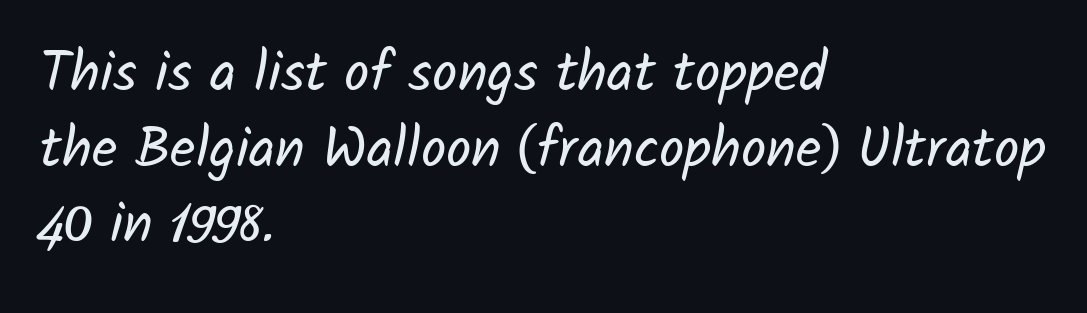
The space between consecutive lines is moderate. Short note: letters normally spaced. Here the designer chose a conventional face with non-uniform glyph widths. The characters are drawn with everyday or finer stroke widths. Unlike a traditional serif, this face leaves its strokes unadorned. The space directly below the letters is spotless.
